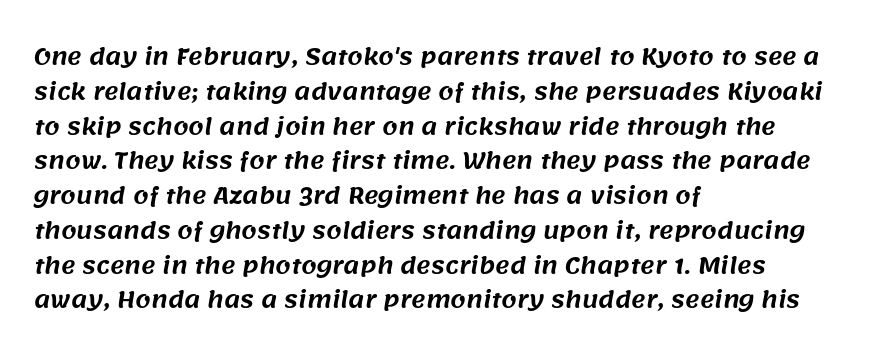
The image shows 22 px text type; set left-aligned, normal line spacing (1.58x), normal letter spacing, not underlined.
